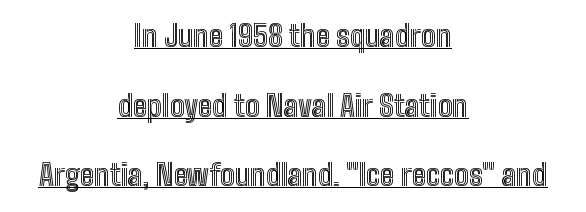
{"italic": "no", "width": "condensed", "x_height": "medium", "monospaced": "no", "underline": "yes", "align": "center", "line_spacing": "loose", "line_spacing_ratio": 2.4, "letter_spacing": "normal", "letter_spacing_em": 0.0, "glyph_px": 29}
